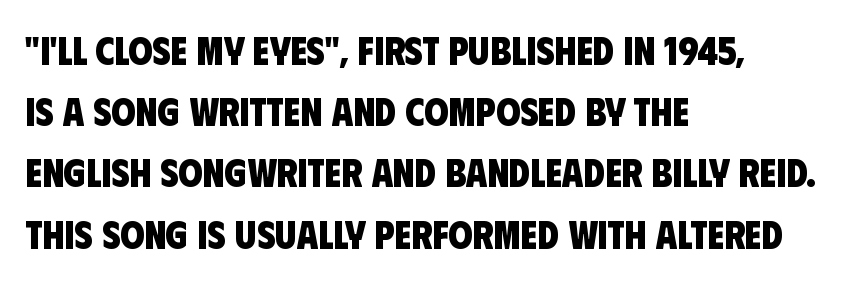
{"serif": "no", "bold": "yes", "weight": "heavy", "width": "condensed", "stroke_contrast": "low", "x_height": "large", "monospaced": "no", "underline": "no", "align": "left", "line_spacing": "normal", "line_spacing_ratio": 1.57, "letter_spacing": "normal", "letter_spacing_em": 0.0, "glyph_px": 39}
